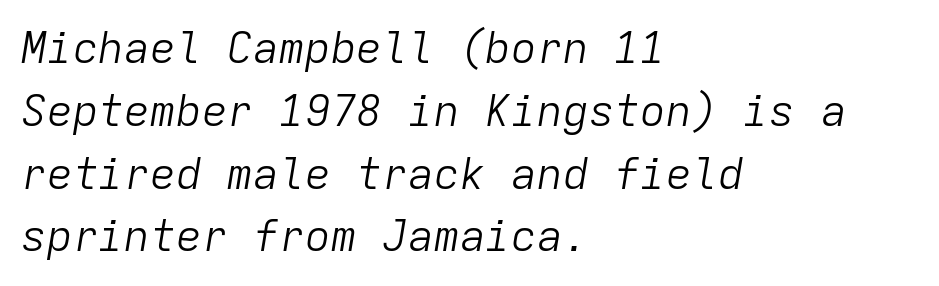
The image shows 43 px light type, italic (leaning right), monospaced; set left-aligned, normal line spacing (1.46x), normal letter spacing, not underlined; low stroke contrast and a medium x-height.
